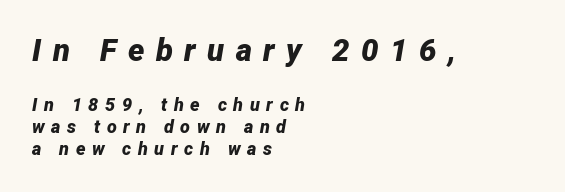
{"italic": "yes", "lean": "right", "slant_degrees": 12, "bold": "yes", "weight": "bold", "width": "normal", "stroke_contrast": "low", "x_height": "medium", "monospaced": "no", "underline": "no", "align": "left", "line_spacing_ratio": 1.21, "letter_spacing": "wide", "letter_spacing_em": 0.37, "larger_block": "first", "size_ratio": 1.72, "glyph_px": 31}
